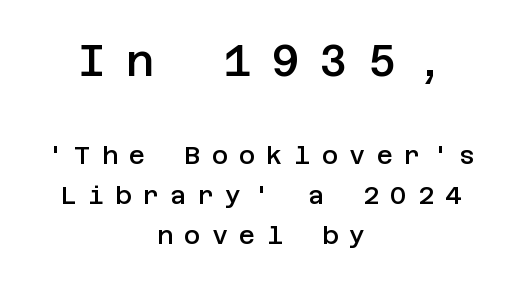
The image shows 44 px semibold sans-serif type, upright; set centered, normal line spacing (1.6x), unusually wide letter spacing (+0.45 em), not underlined; the first (top) block is 1.76x larger; low stroke contrast and a large x-height.
